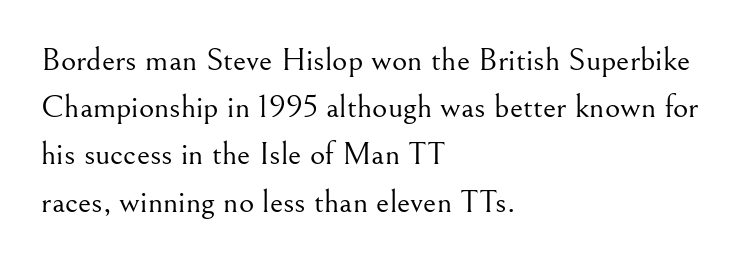
{"serif": "yes", "italic": "no", "bold": "no", "weight": "light", "width": "normal", "stroke_contrast": "medium", "x_height": "small", "monospaced": "no", "underline": "no", "align": "left", "line_spacing": "normal", "line_spacing_ratio": 1.43, "letter_spacing": "normal", "letter_spacing_em": 0.0, "glyph_px": 33}
